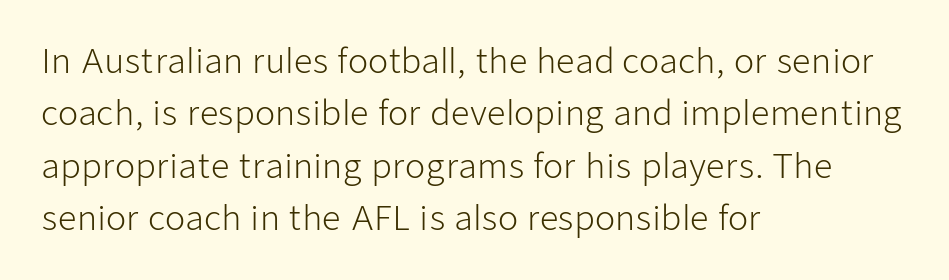
The image shows 33 px light sans-serif type, upright; set left-aligned, normal line spacing (1.59x), normal letter spacing, not underlined; low stroke contrast and a medium x-height.
